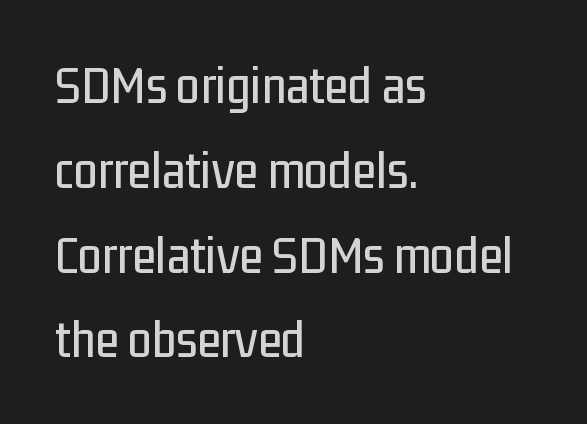
The image shows 54 px condensed sans-serif type, upright; set left-aligned, normal line spacing (1.57x), normal letter spacing, not underlined; low stroke contrast and a medium x-height.
